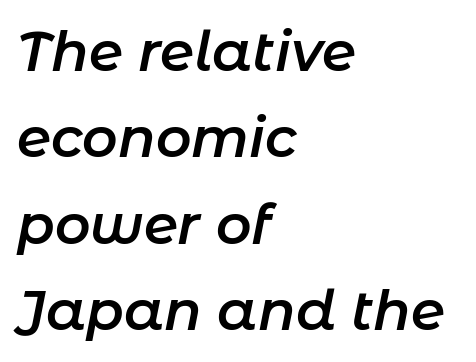
The image shows 55 px semibold type, italic (leaning right); set left-aligned, normal line spacing (1.57x), normal letter spacing, not underlined; low stroke contrast and a medium x-height.
